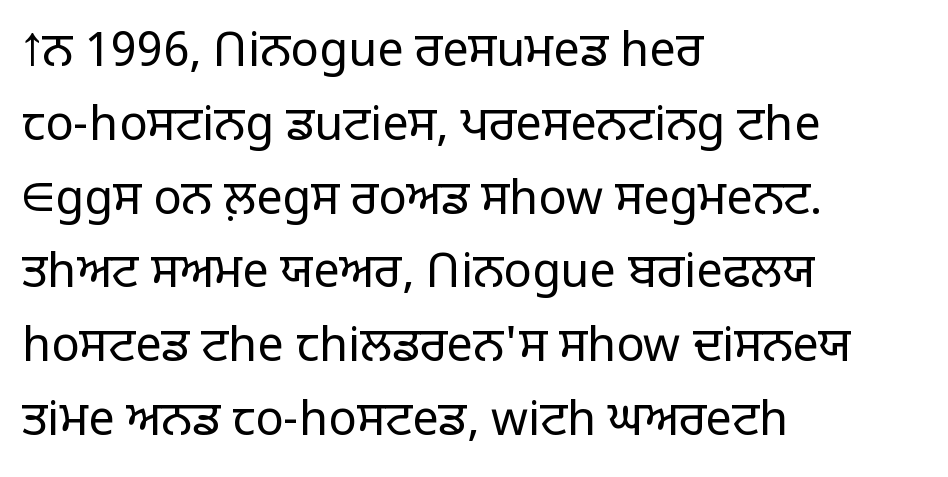
You could not count columns in this text — the font is proportionally spaced. What kind of face is this? One without serifs — a sans. A typesetter would call this zero additional tracking. Vertically, the passage feels balanced, rows spaced as you'd expect. A typesetter would mark this as roman, not italic. Words float on clear page, feet unadorned.
